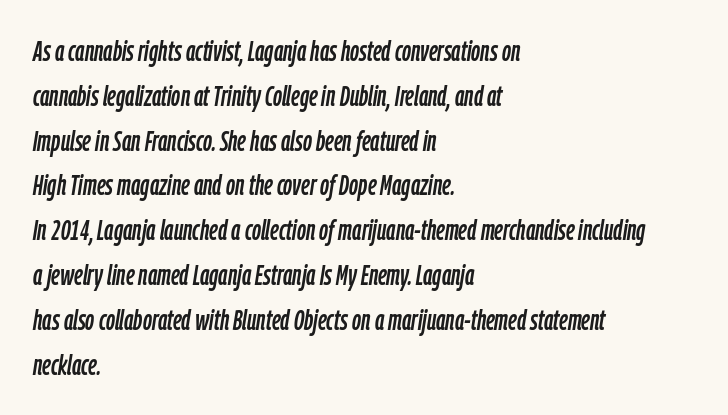
The image shows 28 px condensed type, italic (leaning right); set left-aligned, normal line spacing (1.6x), normal letter spacing, not underlined; low stroke contrast and a medium x-height.
